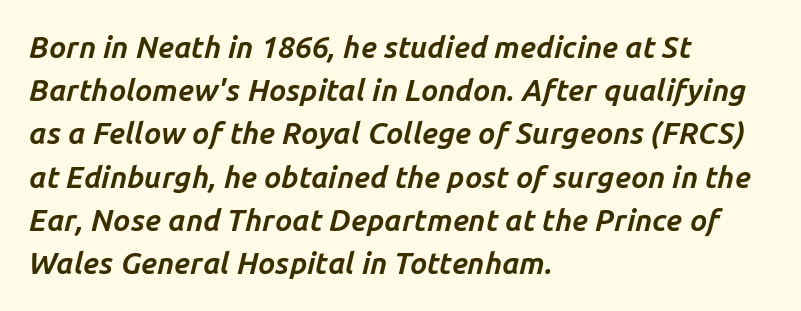
Q: Is the text bold? A: Yes.
Q: Is the text italic (slanted)? A: Yes, it leans right by about 14 degrees.
Q: Is the text underlined? A: No.
Q: How is the paragraph aligned? A: Left-aligned.
Q: Is the spacing between letters normal or unusually wide? A: Normal.
Q: Is the spacing between lines tight, normal or loose? A: Normal.
Q: Width (condensed, normal, or wide)? A: Normal.
Q: Stroke contrast? A: Low.
Q: x-height? A: Medium.
Q: Monospaced? A: No.
